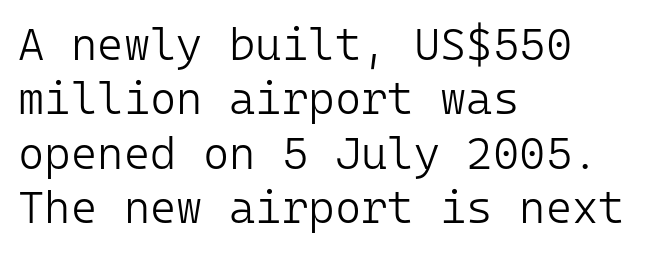
Words appear dense and cohesive because spacing is normal. Monospaced: the letters line up in strict vertical columns. A light-to-regular cut is what we see here. Honestly, there is no underline to notice here at all.
